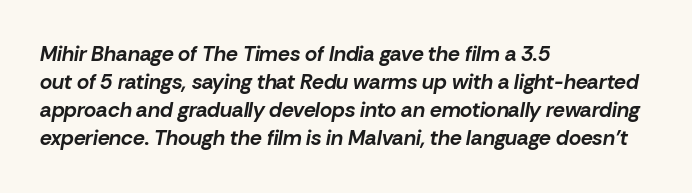
The image shows 21 px bold type, italic (leaning right); set left-aligned, normal line spacing (1.34x), normal letter spacing, not underlined.
